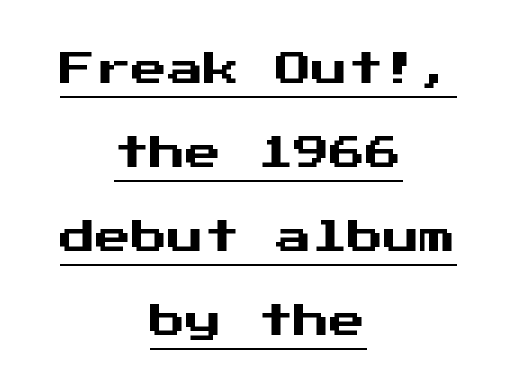
The image shows 36 px sans-serif type, upright; set centered, loose line spacing (2.33x), normal letter spacing, underlined; medium stroke contrast and a medium x-height.
